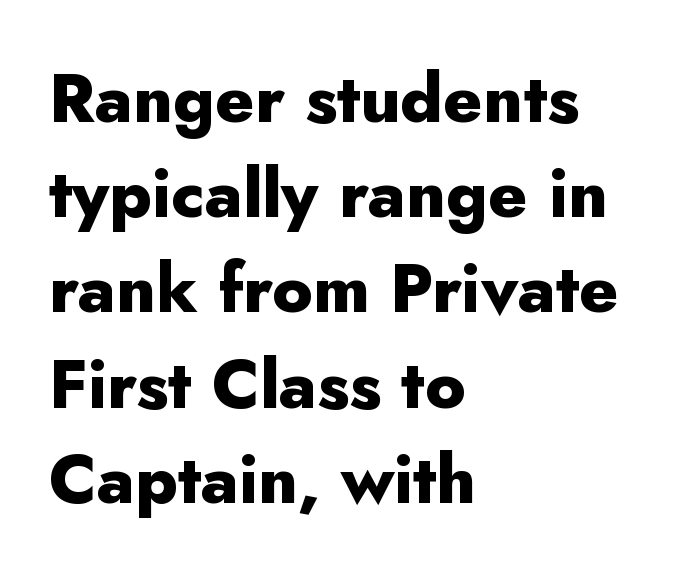
Underlining? Definitely not there. Each letter's strokes conclude bluntly, with no projecting serifs. Caption: standard tracking, unaltered. Casual observation: everything's shoved over to the left.
